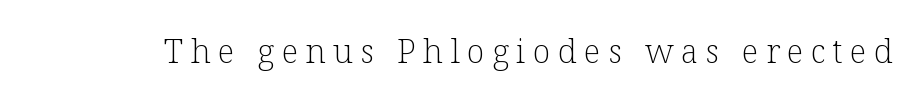
The specimen reads as upright at a glance. The foot of each line stays bare and open. Nothing heavy about these letters — not bold at all. Display-style spreading of the glyphs; the letterfit is very open. What kind of face is this? One with serifs. Think of a printed novel: that variable character pitch is what you see here.
